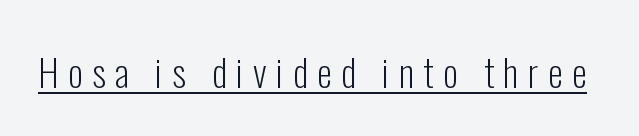
Q: Is the text bold? A: No.
Q: Is the text italic (slanted)? A: No, it is upright.
Q: Is the typeface a serif or a sans-serif typeface? A: Sans-serif.
Q: Is the text underlined? A: Yes.
Q: Is the spacing between letters normal or unusually wide? A: Unusually wide.
Q: Width (condensed, normal, or wide)? A: Condensed.
Q: Stroke contrast? A: Low.
Q: x-height? A: Medium.
Q: Monospaced? A: No.
